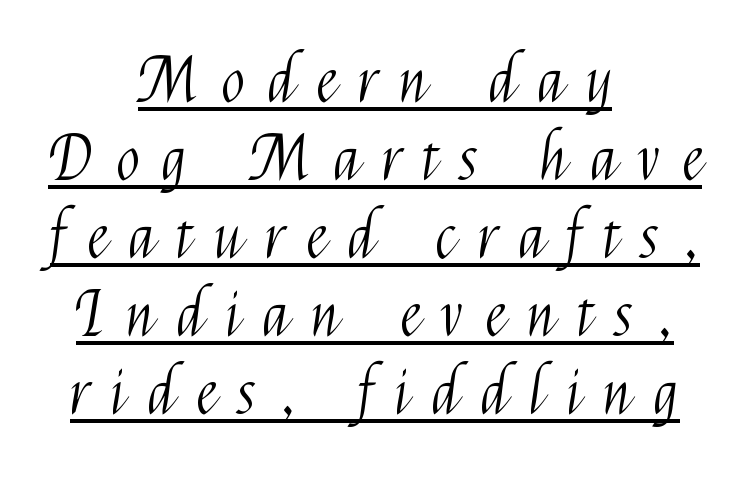
{"serif": "no", "bold": "no", "weight": "light", "width": "condensed", "stroke_contrast": "medium", "x_height": "medium", "monospaced": "no", "underline": "yes", "align": "center", "line_spacing": "normal", "line_spacing_ratio": 1.28, "letter_spacing": "wide", "letter_spacing_em": 0.38, "glyph_px": 61}
